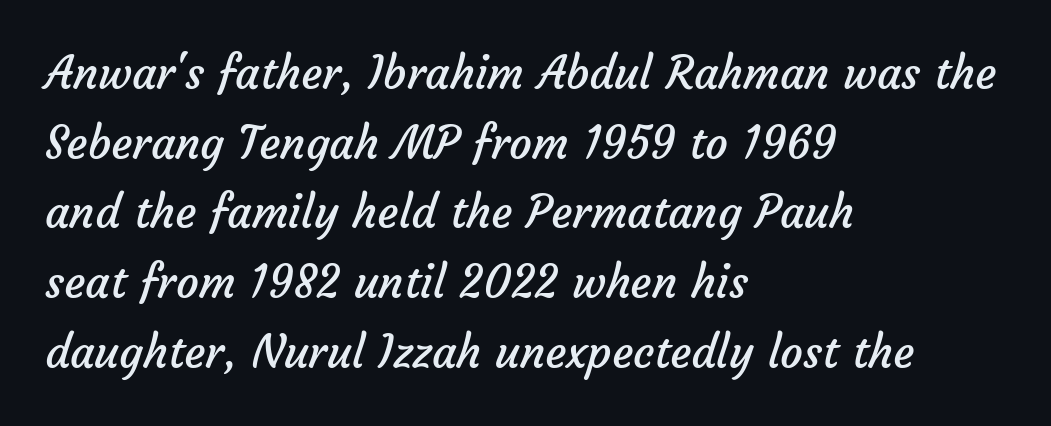
The image shows 45 px regular-weight sans-serif type; set left-aligned, normal line spacing (1.55x), normal letter spacing, not underlined; low stroke contrast and a medium x-height.
